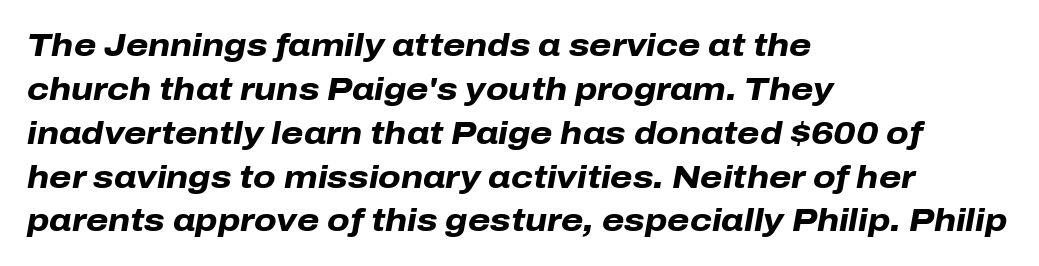
Q: Is the text bold? A: Yes.
Q: Is the text italic (slanted)? A: Yes, it leans right by about 10 degrees.
Q: Is the text underlined? A: No.
Q: How is the paragraph aligned? A: Left-aligned.
Q: Is the spacing between letters normal or unusually wide? A: Normal.
Q: Is the spacing between lines tight, normal or loose? A: Normal.
Q: Width (condensed, normal, or wide)? A: Normal.
Q: Stroke contrast? A: Low.
Q: x-height? A: Medium.
Q: Monospaced? A: No.
